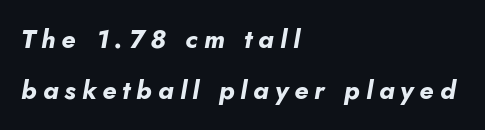
The image shows 26 px bold type, italic (leaning right); set left-aligned, loose line spacing (1.95x), unusually wide letter spacing (+0.23 em), not underlined.
